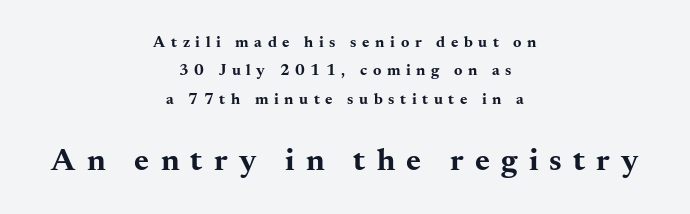
Substantial extra tracking has been applied to these lines. Here the second block reads like a headline and the first like body copy. Line starts and ends both wander, symmetrically. Here the designer chose a conventional face with non-uniform glyph widths. The face used here has the dense, thick strokes of a bold.
